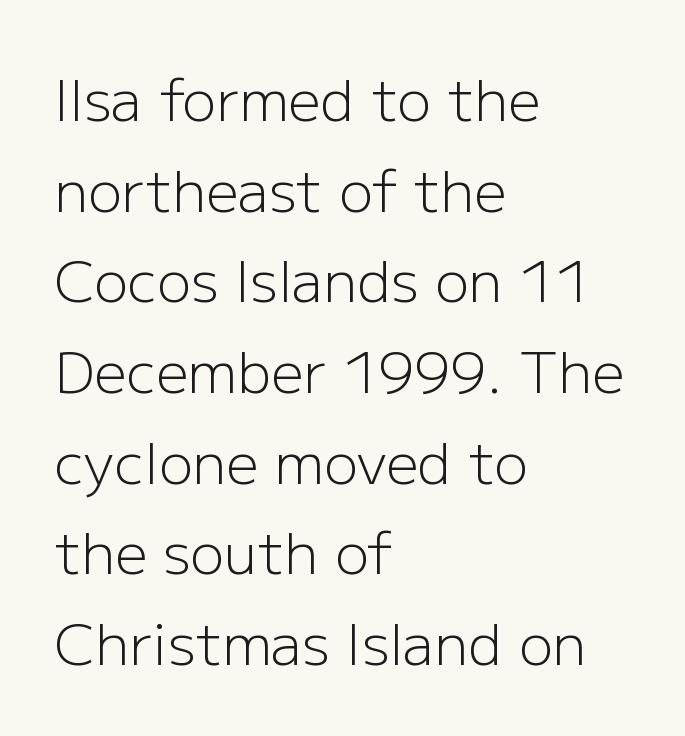
Typographically, this falls in the sans-serif category. Vertical strokes here are truly vertical. Nobody touched the tracking dial on this one. Proportional: the letters do not fall into vertical columns. Each new line begins a customary step beneath the previous one. Caption: multi-line text, flush left, ragged right.
